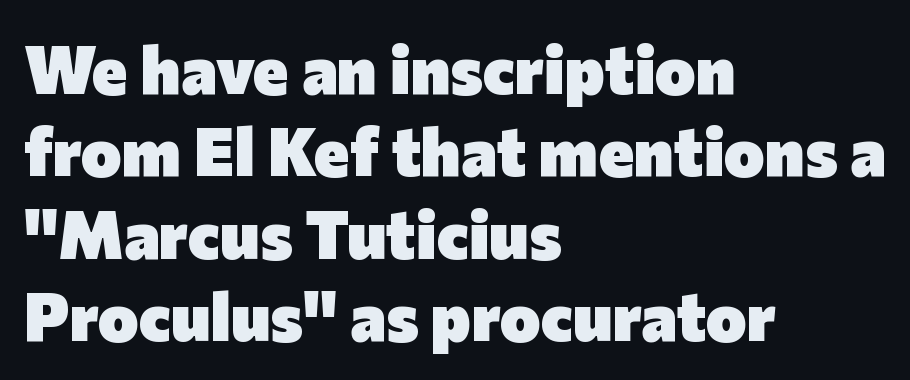
The image shows 68 px heavy sans-serif type, upright; set left-aligned, line spacing 1.21x, normal letter spacing, not underlined; low stroke contrast and a medium x-height.
